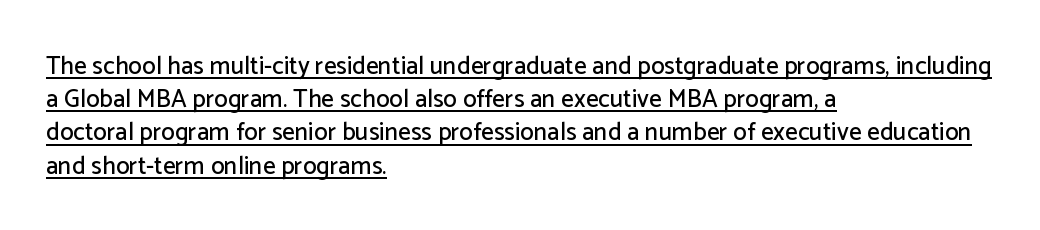
{"italic": "no", "underline": "yes", "align": "left", "line_spacing": "normal", "line_spacing_ratio": 1.33, "letter_spacing": "normal", "letter_spacing_em": 0.0, "glyph_px": 25}
